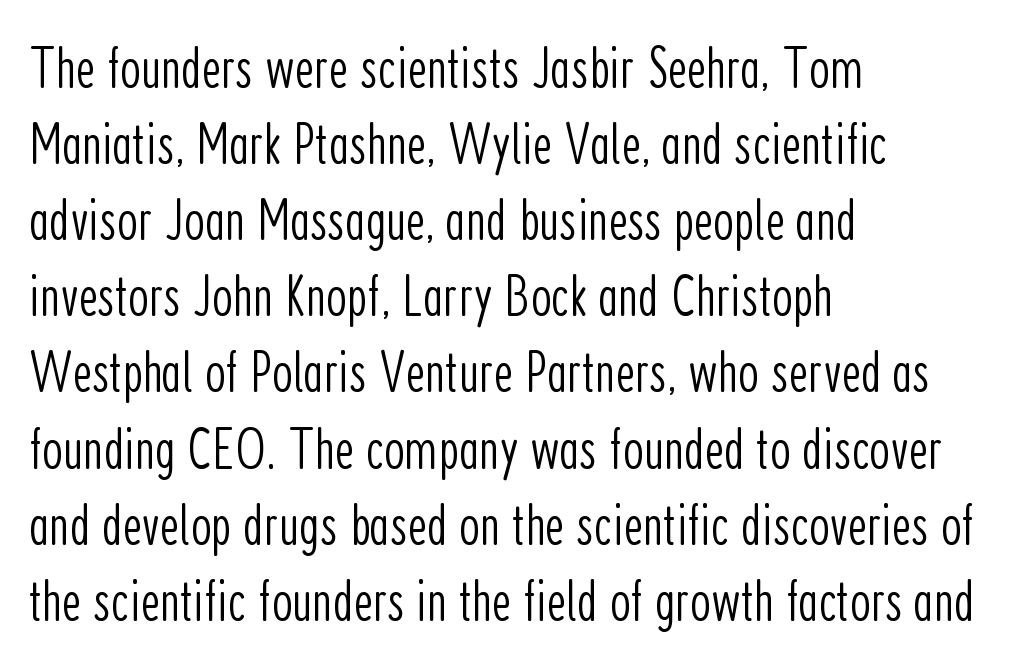
Spacing verdict: proportional, widths tailored to each character. Is the block centered? No — it sits flush against the left margin. No word sits above an underline. The passage shown is not bold in any degree.
